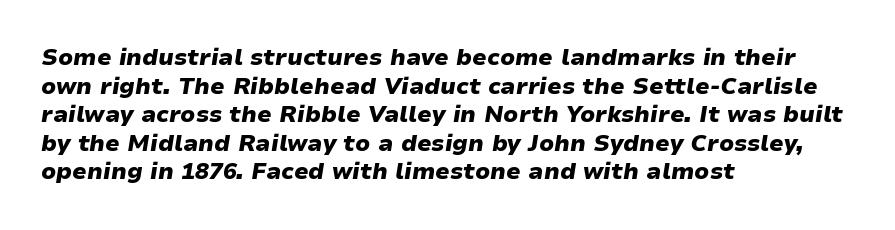
{"italic": "yes", "lean": "right", "slant_degrees": 9, "bold": "yes", "underline": "no", "align": "left", "line_spacing_ratio": 1.24, "letter_spacing": "normal", "letter_spacing_em": 0.0, "glyph_px": 23}
